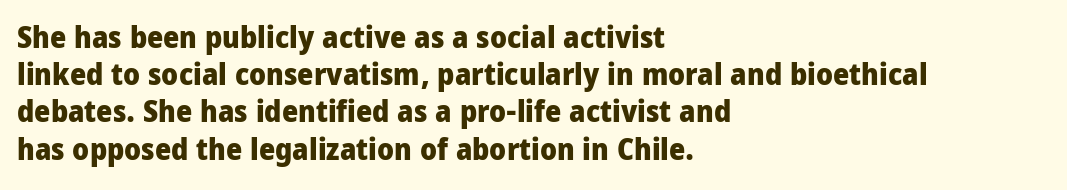
Heavy-handed strokes throughout: this text is bold. Underline: absent. The face used here is proportionally spaced, like ordinary book or web type. Spacing between characters is what you'd get straight out of the box.
